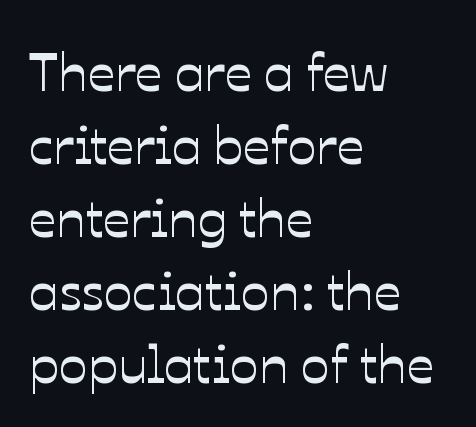
The image shows 54 px text type, upright; set left-aligned, normal line spacing (1.35x), normal letter spacing, not underlined; low stroke contrast and a medium x-height.
